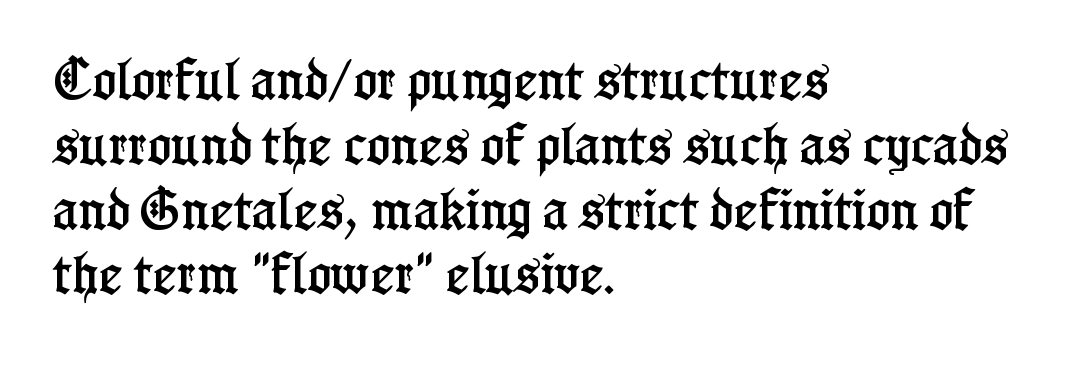
Q: Is the text italic (slanted)? A: No, it is upright.
Q: Is the typeface a serif or a sans-serif typeface? A: Serif.
Q: Is the text underlined? A: No.
Q: How is the paragraph aligned? A: Left-aligned.
Q: Is the spacing between letters normal or unusually wide? A: Normal.
Q: Is the spacing between lines tight, normal or loose? A: Normal.
Q: Width (condensed, normal, or wide)? A: Condensed.
Q: Stroke contrast? A: Low.
Q: x-height? A: Medium.
Q: Monospaced? A: No.
